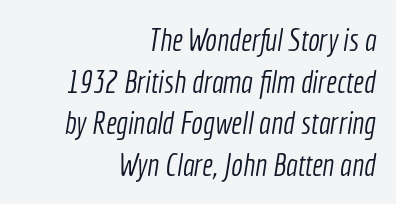
The image shows 31 px light, condensed sans-serif type; set right-aligned, normal line spacing (1.34x), normal letter spacing, not underlined; a medium x-height.
